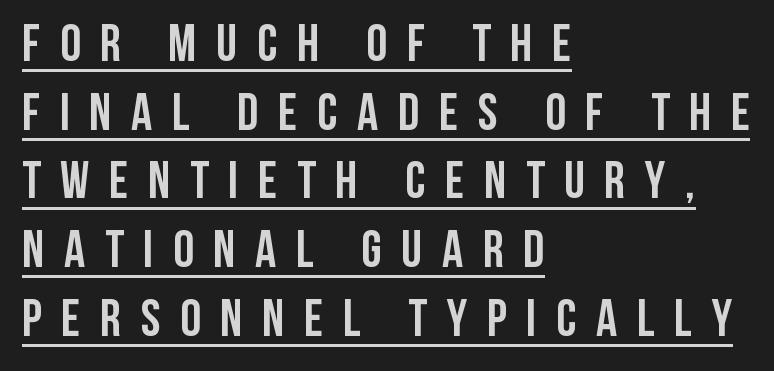
Line beginnings align vertically; line endings do not. Emphasis by weight is at full strength: bold. The passage shown is underscored from start to finish. The letters carry no serifs — their stems end cleanly without finishing strokes.
